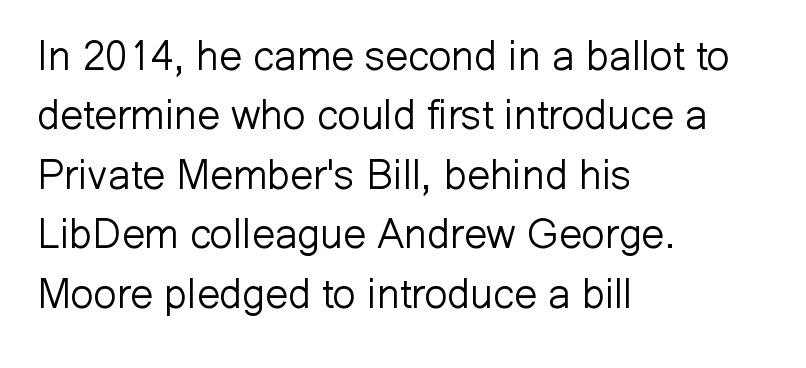
The image shows 41 px light sans-serif type, upright; set left-aligned, normal line spacing (1.45x), normal letter spacing, not underlined; low stroke contrast and a medium x-height.
